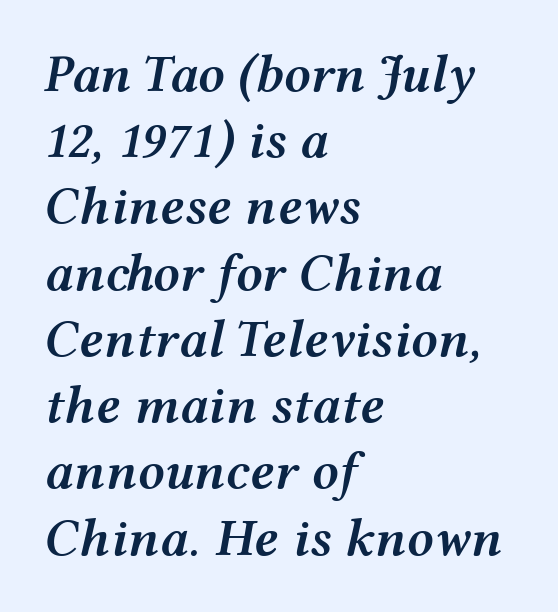
Q: Is the text bold? A: Semi-bold.
Q: Is the text italic (slanted)? A: Yes, it leans right by about 12 degrees.
Q: Is the text underlined? A: No.
Q: How is the paragraph aligned? A: Left-aligned.
Q: Is the spacing between letters normal or unusually wide? A: Normal.
Q: Is the spacing between lines tight, normal or loose? A: Normal.
Q: Width (condensed, normal, or wide)? A: Wide.
Q: Stroke contrast? A: Medium.
Q: x-height? A: Medium.
Q: Monospaced? A: No.
